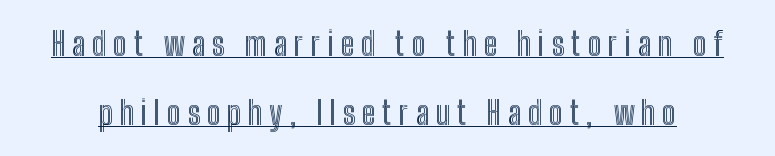
Q: Is the text italic (slanted)? A: No, it is upright.
Q: Is the text underlined? A: Yes.
Q: Is the spacing between letters normal or unusually wide? A: Unusually wide.
Q: Is the spacing between lines tight, normal or loose? A: Loose.
Q: Width (condensed, normal, or wide)? A: Condensed.
Q: x-height? A: Medium.
Q: Monospaced? A: No.
